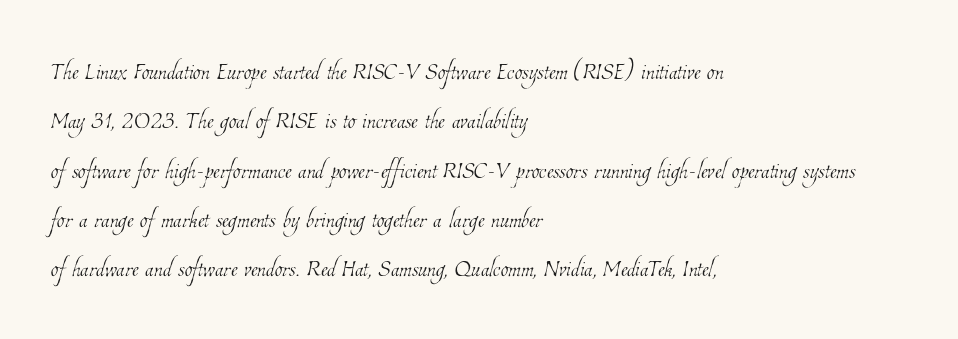
Each stroke keeps to a modest, everyday thickness or less. Here the glyphs are tracked normally, forming tight word shapes. Has an underline been added? It has not. The rendering uses natural spacing where letterforms have individual widths.
